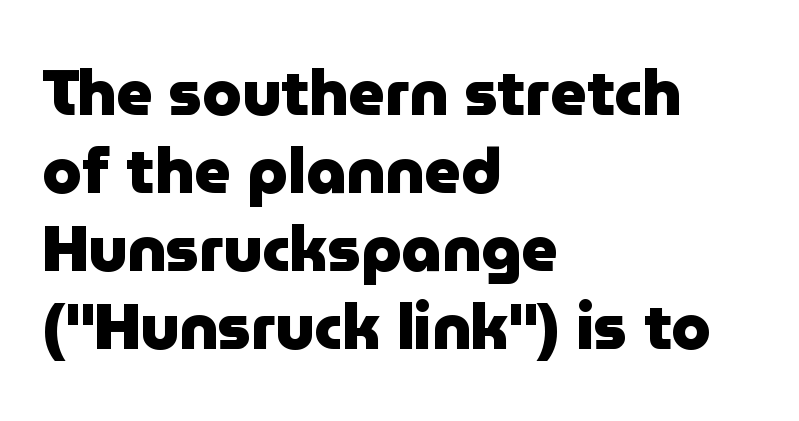
The image shows 63 px heavy sans-serif type, upright; set left-aligned, line spacing 1.24x, normal letter spacing, not underlined; low stroke contrast and a medium x-height.
